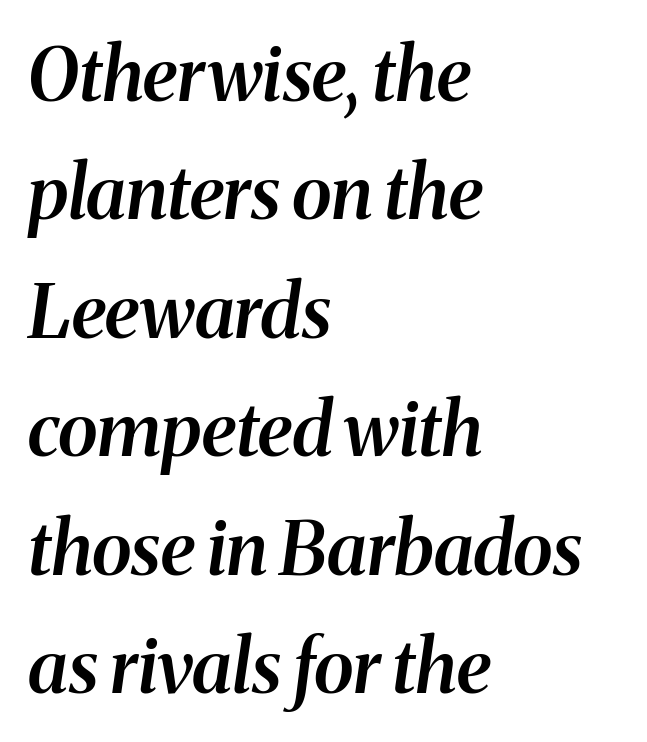
The image shows 74 px semibold serif type, italic (leaning right); set left-aligned, normal line spacing (1.6x), normal letter spacing, not underlined; medium stroke contrast and a medium x-height.
